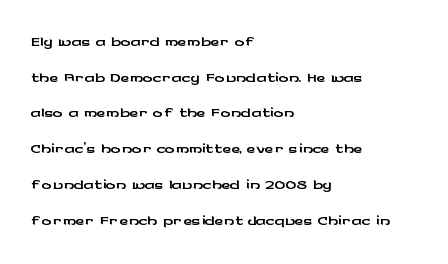
Q: Is the text italic (slanted)? A: No, it is upright.
Q: Is the text underlined? A: No.
Q: How is the paragraph aligned? A: Left-aligned.
Q: Is the spacing between letters normal or unusually wide? A: Normal.
Q: Is the spacing between lines tight, normal or loose? A: Normal.
